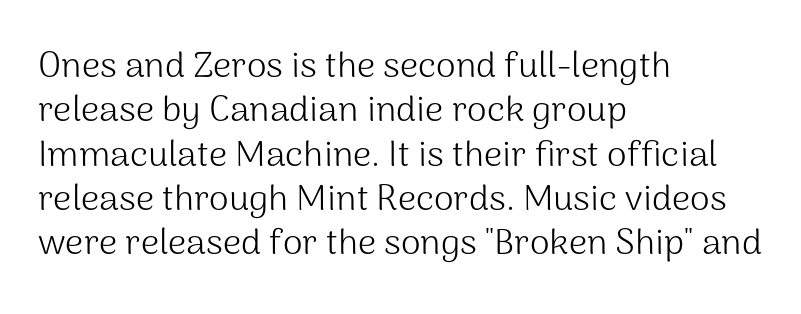
{"serif": "no", "italic": "no", "bold": "no", "weight": "light", "width": "normal", "stroke_contrast": "medium", "x_height": "medium", "monospaced": "no", "underline": "no", "align": "left", "line_spacing_ratio": 1.23, "letter_spacing": "normal", "letter_spacing_em": 0.0, "glyph_px": 36}
